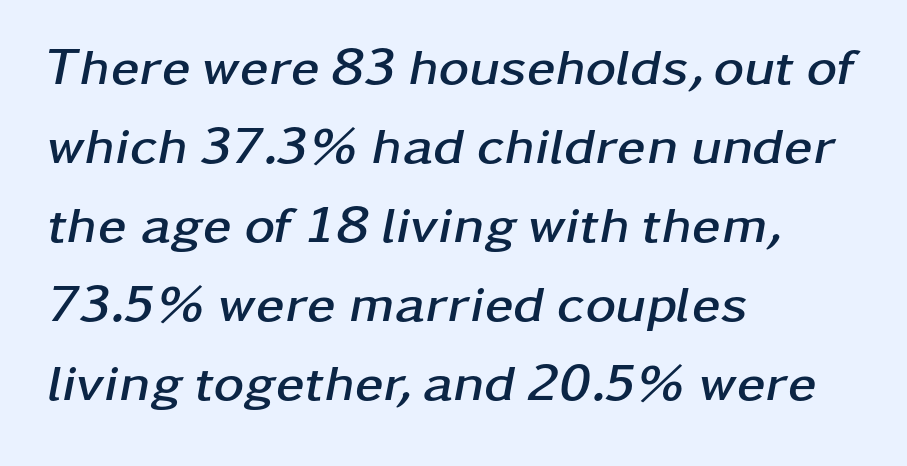
The image shows 52 px semibold, wide type, italic (leaning right); set left-aligned, normal line spacing (1.52x), normal letter spacing, not underlined; low stroke contrast and a medium x-height.
